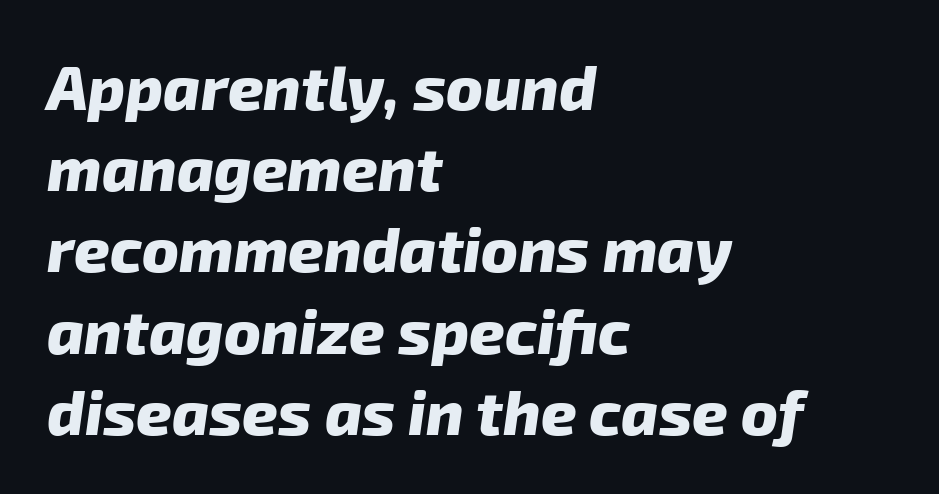
{"serif": "no", "bold": "yes", "weight": "heavy", "width": "normal", "stroke_contrast": "low", "x_height": "medium", "monospaced": "no", "underline": "no", "align": "left", "line_spacing": "normal", "line_spacing_ratio": 1.31, "letter_spacing": "normal", "letter_spacing_em": 0.0, "glyph_px": 62}
